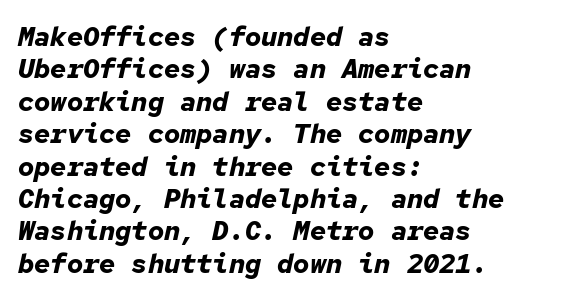
The setting favours the left margin, as ordinary paragraphs usually do. Students, this is bold: see how much ink each stroke carries. Students, note that the glyphs here touch the page at normal intervals. Every character sits at an angle, as italics do. The passage shown is not underscored anywhere.
